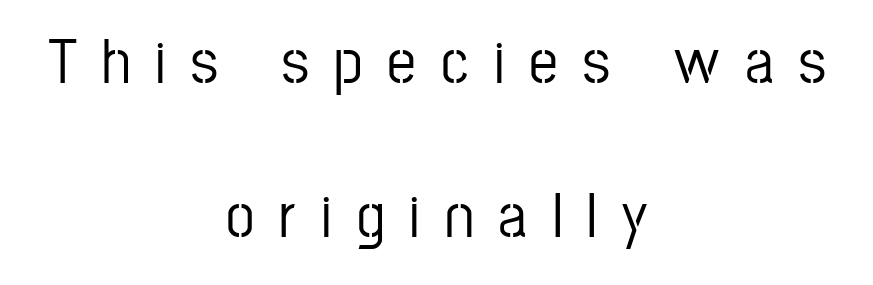
The image shows 64 px condensed sans-serif type, upright; set centered, loose line spacing (2.41x), unusually wide letter spacing (+0.39 em), not underlined; low stroke contrast and a medium x-height.
